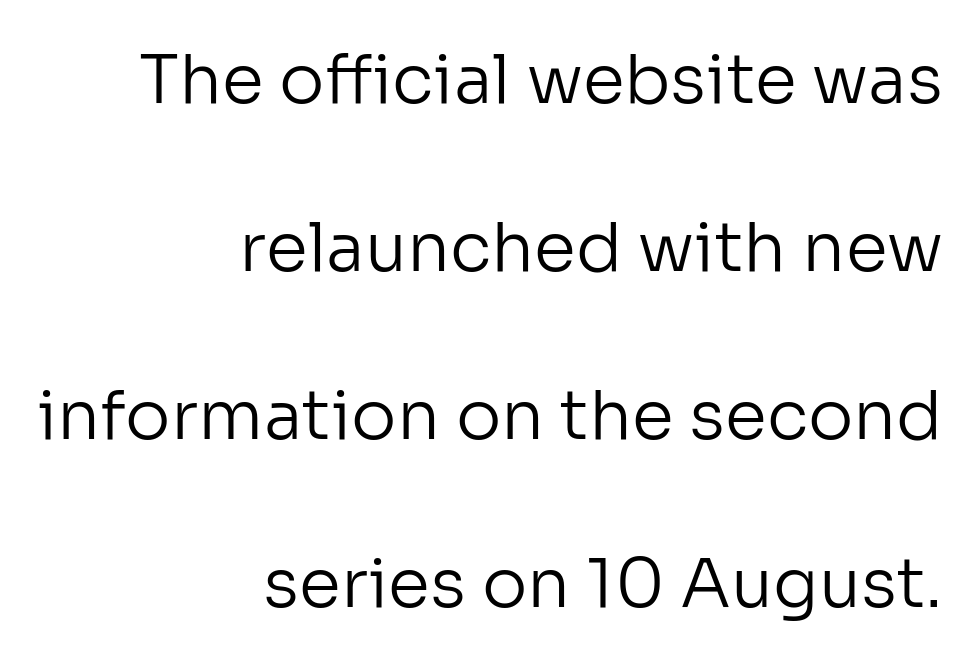
The image shows 68 px regular-weight sans-serif type, upright; set right-aligned, loose line spacing (2.47x), normal letter spacing, not underlined; low stroke contrast and a medium x-height.
